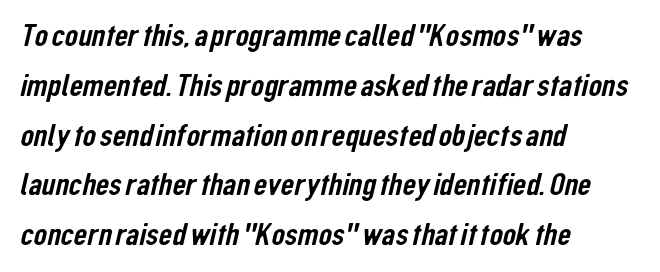
{"serif": "no", "width": "condensed", "stroke_contrast": "low", "x_height": "medium", "monospaced": "no", "underline": "no", "align": "left", "line_spacing": "normal", "line_spacing_ratio": 1.51, "letter_spacing": "normal", "letter_spacing_em": 0.0, "glyph_px": 33}
